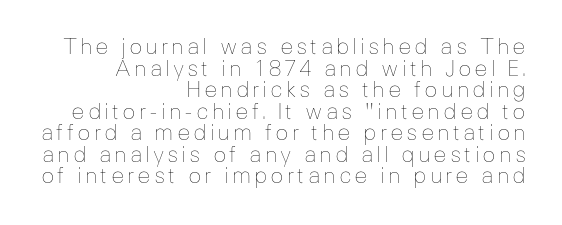
The image shows 22 px text type, upright; set right-aligned, tight line spacing (0.98x), not underlined.
